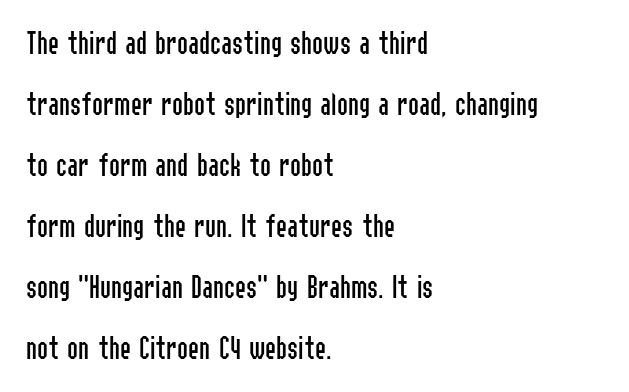
Type without underlining. This sample uses a sans-serif face. What stands out about the letter spacing? Nothing — it is the standard amount. This rendering uses left alignment, leaving the right contour irregular. The characters are drawn with everyday or finer stroke widths.
